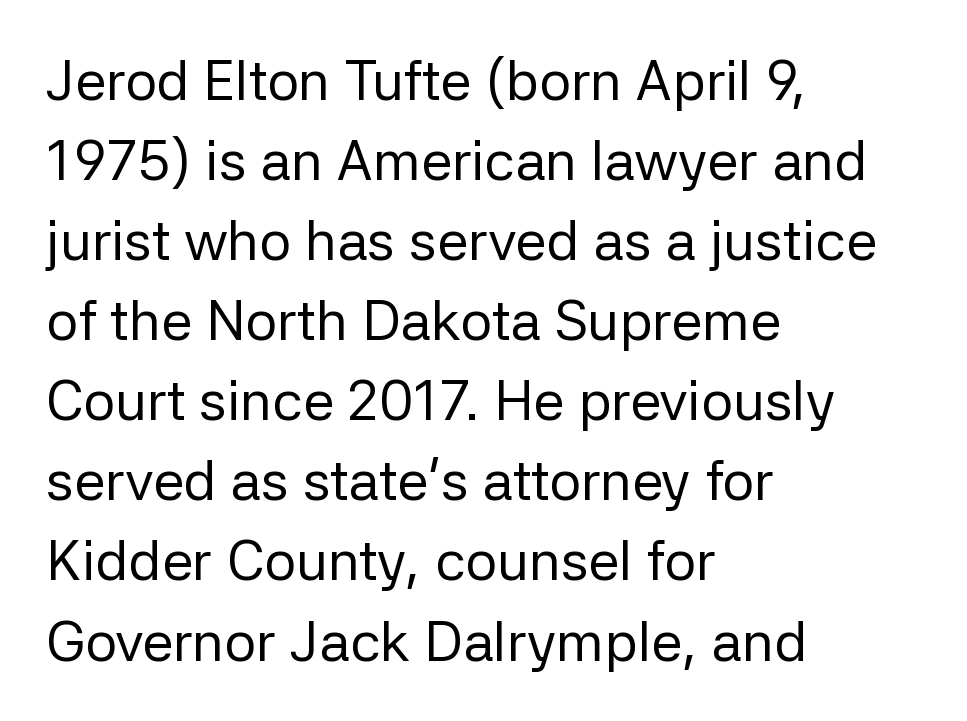
You could not count columns in this text — the font is proportionally spaced. The space directly below the letters is spotless. Each line starts at the same left margin while the right side varies. Posture: straight, roman, zero tilt. Short note: letters normally spaced. Type style note: lacks serifs.
